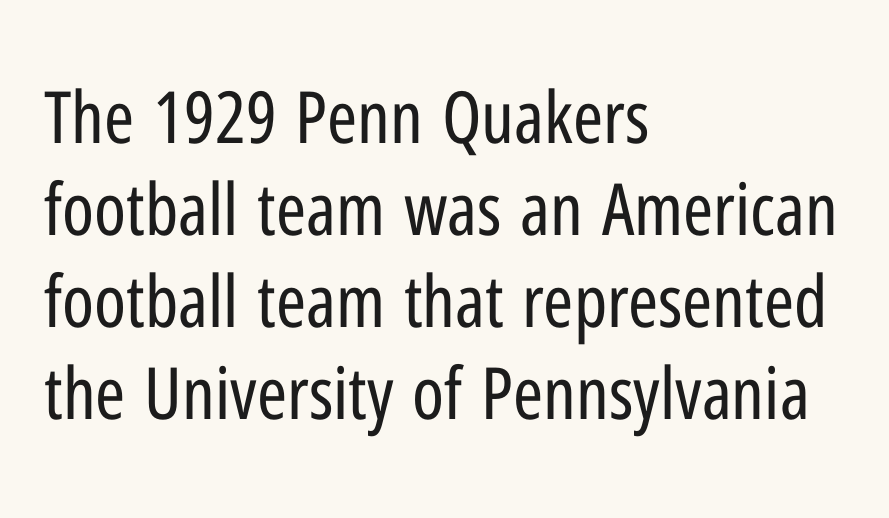
{"serif": "no", "italic": "no", "bold": "no", "weight": "regular", "width": "condensed", "stroke_contrast": "low", "x_height": "medium", "monospaced": "no", "underline": "no", "align": "left", "line_spacing": "normal", "line_spacing_ratio": 1.28, "letter_spacing": "normal", "letter_spacing_em": 0.0, "glyph_px": 72}
